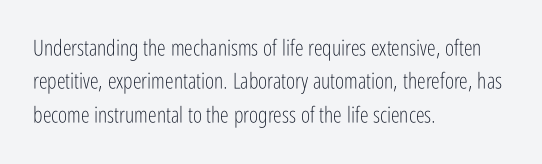
Q: Is the text bold? A: No.
Q: Is the text italic (slanted)? A: No, it is upright.
Q: Is the text underlined? A: No.
Q: How is the paragraph aligned? A: Left-aligned.
Q: Is the spacing between letters normal or unusually wide? A: Normal.
Q: Is the spacing between lines tight, normal or loose? A: Normal.
